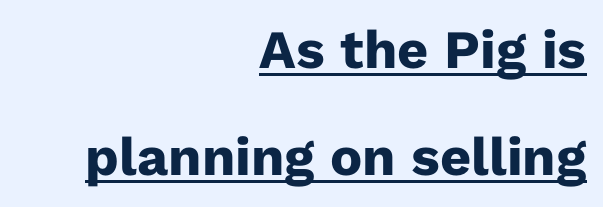
{"serif": "no", "italic": "no", "bold": "yes", "weight": "heavy", "width": "normal", "stroke_contrast": "low", "x_height": "medium", "monospaced": "no", "underline": "yes", "align": "right", "line_spacing": "loose", "line_spacing_ratio": 1.99, "letter_spacing": "normal", "letter_spacing_em": 0.0, "glyph_px": 54}
